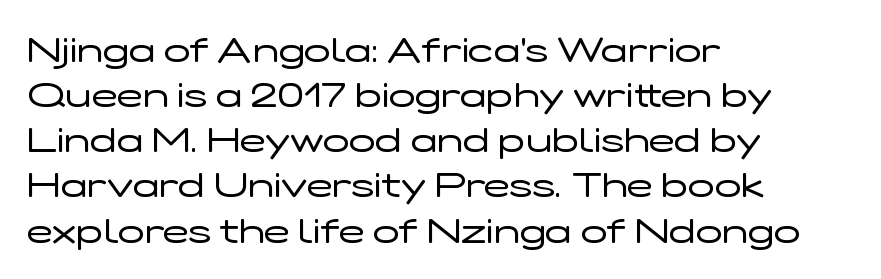
{"serif": "no", "italic": "no", "bold": "no", "weight": "regular", "width": "wide", "stroke_contrast": "low", "x_height": "medium", "monospaced": "no", "underline": "no", "align": "left", "line_spacing": "normal", "line_spacing_ratio": 1.29, "letter_spacing": "normal", "letter_spacing_em": 0.0, "glyph_px": 35}
